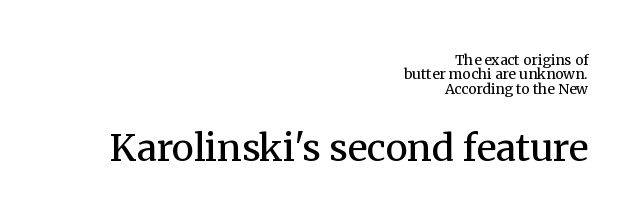
The image shows 37 px regular-weight serif type, upright; set right-aligned, tight line spacing (1.03x), normal letter spacing, not underlined; the second (bottom) block is 2.64x larger; medium stroke contrast and a medium x-height.
